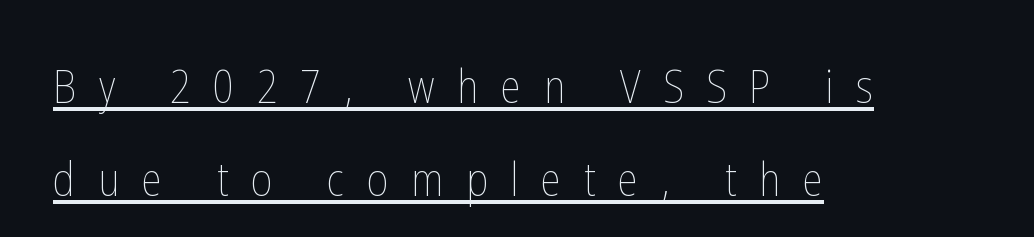
The image shows 46 px thin, condensed type, upright; set left-aligned, loose line spacing (2.03x), unusually wide letter spacing (+0.49 em), underlined; low stroke contrast and a medium x-height.
